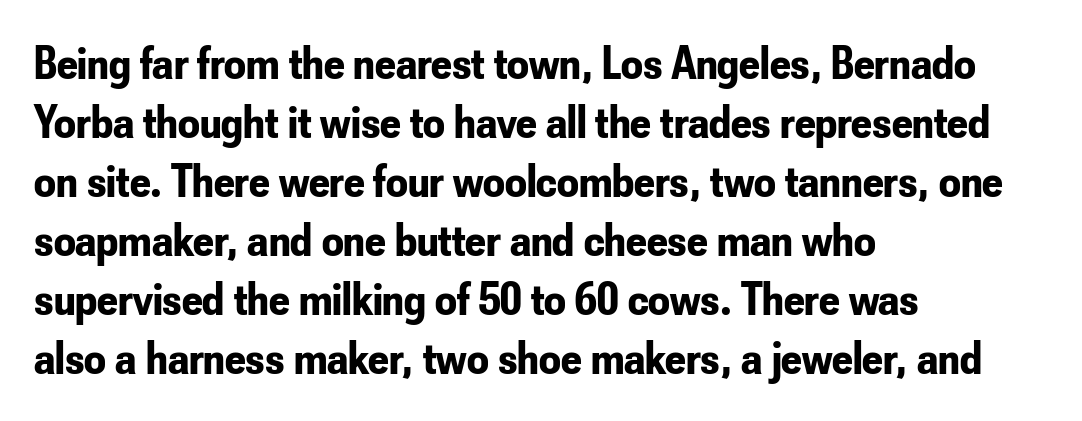
{"serif": "no", "italic": "no", "bold": "yes", "weight": "bold", "width": "condensed", "stroke_contrast": "low", "x_height": "small", "monospaced": "no", "underline": "no", "align": "left", "line_spacing_ratio": 1.23, "letter_spacing": "normal", "letter_spacing_em": 0.0, "glyph_px": 48}
